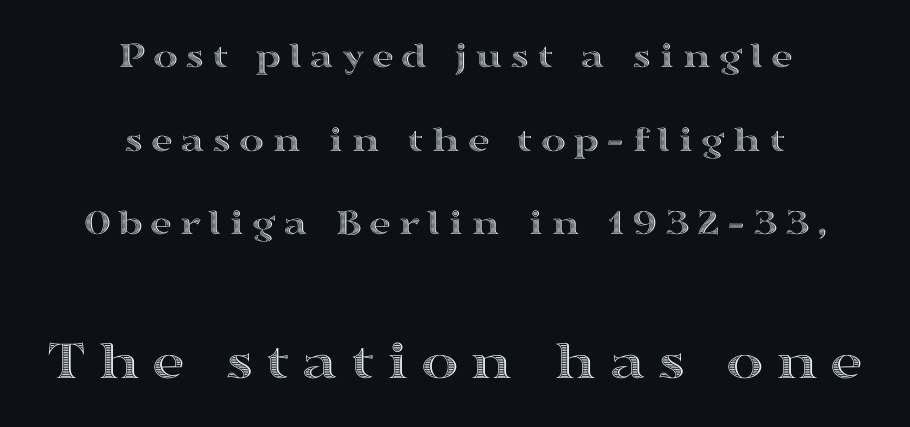
The image shows 57 px wide type, upright; set centered, loose line spacing (2.2x), not underlined; the second (bottom) block is 1.5x larger; a medium x-height.
